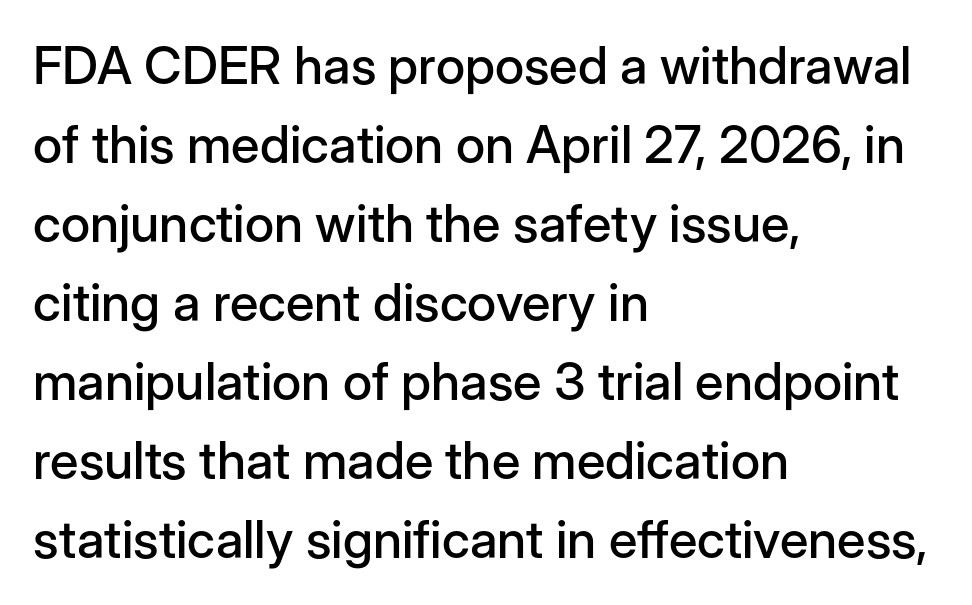
The horizontal fit of the characters is conventional and even. Regarding leading, the lines here are spaced in the standard way. Notice how the passage keeps a crisp vertical edge on the left only. To sum up the face: it is a sans, with no serifs. Posture: upright roman.
